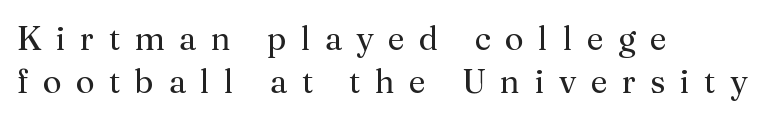
Q: Is the text bold? A: No.
Q: Is the text italic (slanted)? A: No, it is upright.
Q: Is the typeface a serif or a sans-serif typeface? A: Serif.
Q: Is the text underlined? A: No.
Q: How is the paragraph aligned? A: Left-aligned.
Q: Is the spacing between letters normal or unusually wide? A: Unusually wide.
Q: Is the spacing between lines tight, normal or loose? A: Normal.
Q: Width (condensed, normal, or wide)? A: Normal.
Q: Stroke contrast? A: Medium.
Q: x-height? A: Medium.
Q: Monospaced? A: No.
